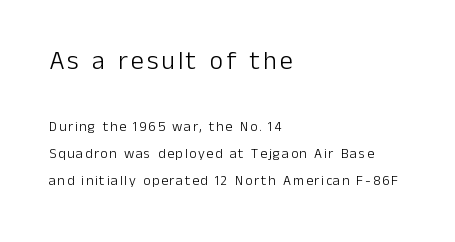
Q: Is the text bold? A: No.
Q: Is the text italic (slanted)? A: No, it is upright.
Q: Is the text underlined? A: No.
Q: How is the paragraph aligned? A: Left-aligned.
Q: Is the spacing between lines tight, normal or loose? A: Loose.
Q: Which block of text is set in a larger size, the first (top) or the second (bottom)? A: The first (top) one.
